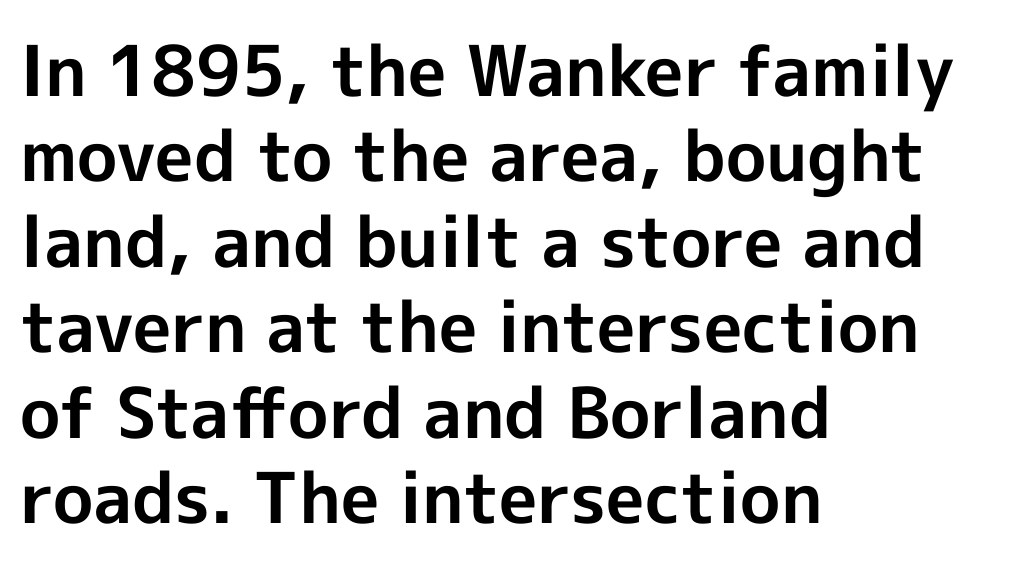
The image shows 70 px bold sans-serif type, upright; set left-aligned, line spacing 1.22x, normal letter spacing, not underlined; a medium x-height.
